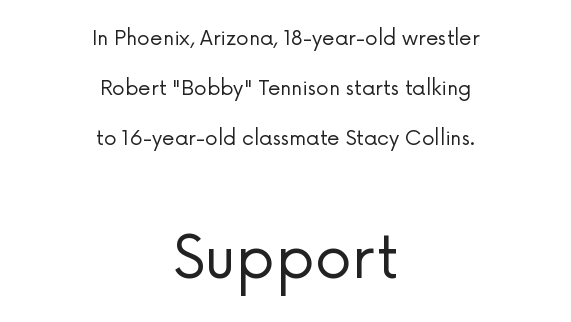
{"serif": "no", "italic": "no", "bold": "no", "weight": "regular", "width": "normal", "stroke_contrast": "low", "x_height": "medium", "monospaced": "no", "underline": "no", "align": "center", "line_spacing": "loose", "line_spacing_ratio": 2.49, "letter_spacing": "normal", "letter_spacing_em": 0.0, "larger_block": "second", "size_ratio": 2.95, "glyph_px": 59}
